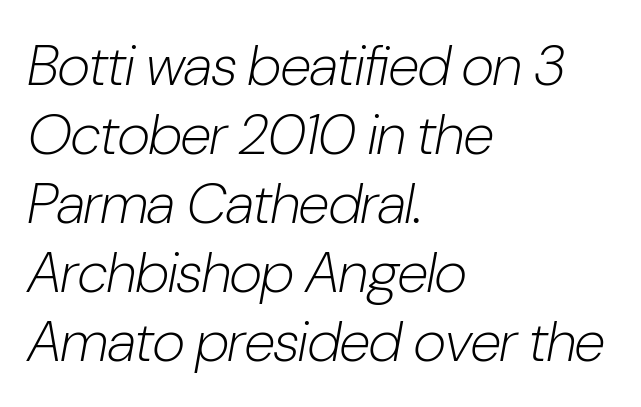
Q: Is the text bold? A: No.
Q: Is the text italic (slanted)? A: Yes, it leans right by about 10 degrees.
Q: Is the text underlined? A: No.
Q: How is the paragraph aligned? A: Left-aligned.
Q: Is the spacing between letters normal or unusually wide? A: Normal.
Q: Width (condensed, normal, or wide)? A: Condensed.
Q: Stroke contrast? A: Low.
Q: x-height? A: Medium.
Q: Monospaced? A: No.
